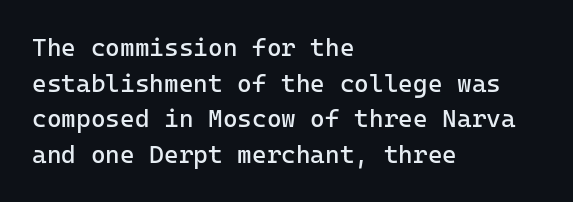
The image shows 25 px text type, upright; set left-aligned, normal line spacing (1.43x), normal letter spacing, not underlined.
